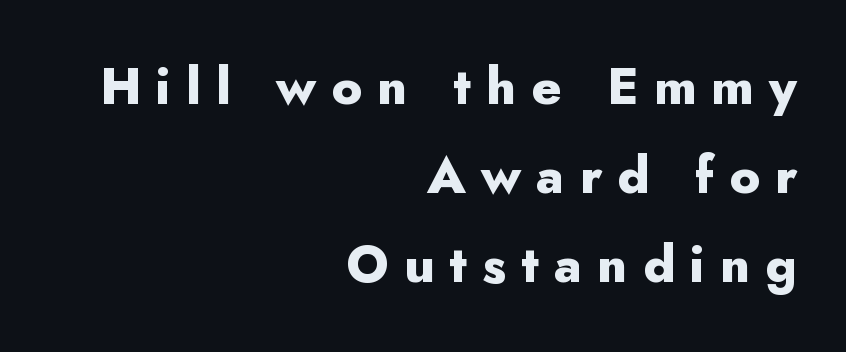
Q: Is the text bold? A: Yes.
Q: Is the text italic (slanted)? A: No, it is upright.
Q: Is the typeface a serif or a sans-serif typeface? A: Sans-serif.
Q: Is the text underlined? A: No.
Q: How is the paragraph aligned? A: Right-aligned.
Q: Is the spacing between letters normal or unusually wide? A: Unusually wide.
Q: Width (condensed, normal, or wide)? A: Normal.
Q: Stroke contrast? A: Low.
Q: x-height? A: Small.
Q: Monospaced? A: No.
